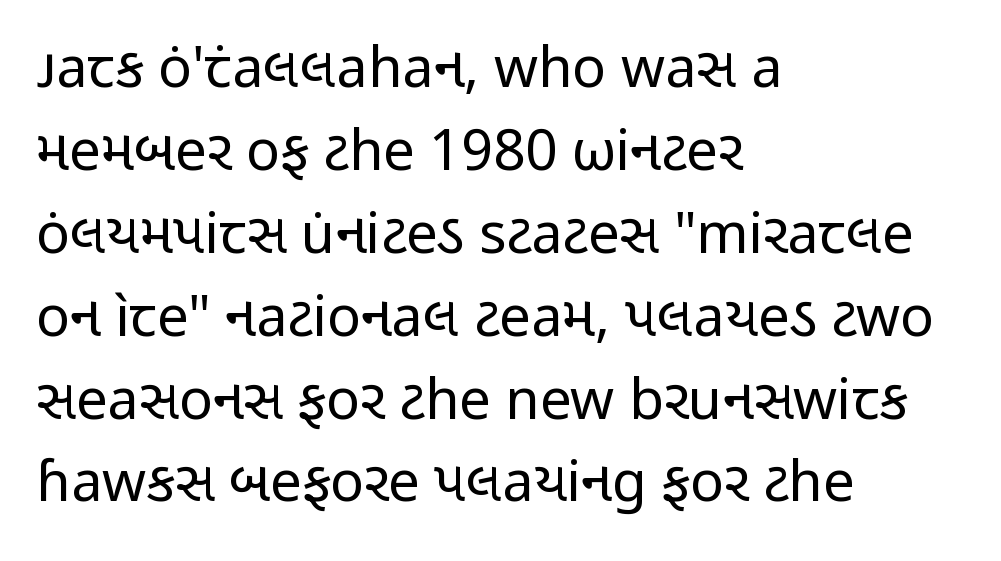
Q: Is the text bold? A: No.
Q: Is the text italic (slanted)? A: No, it is upright.
Q: Is the typeface a serif or a sans-serif typeface? A: Sans-serif.
Q: Is the text underlined? A: No.
Q: How is the paragraph aligned? A: Left-aligned.
Q: Is the spacing between letters normal or unusually wide? A: Normal.
Q: Is the spacing between lines tight, normal or loose? A: Normal.
Q: Width (condensed, normal, or wide)? A: Condensed.
Q: Stroke contrast? A: Low.
Q: x-height? A: Medium.
Q: Monospaced? A: No.
